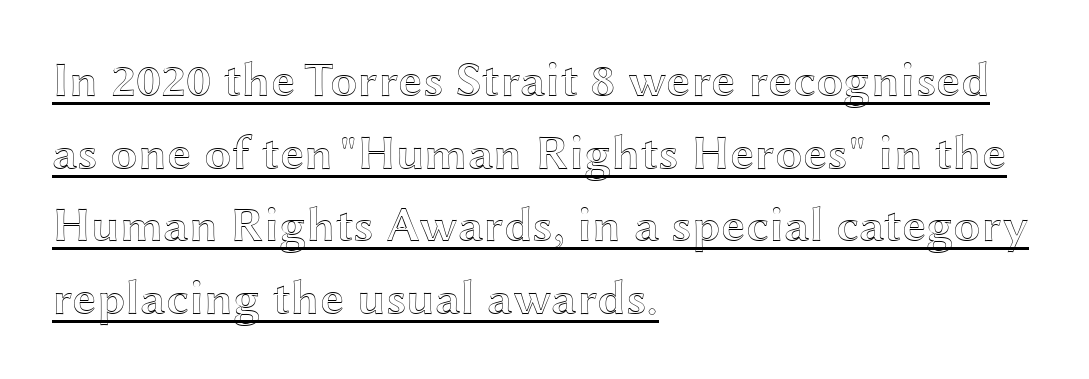
Varying glyph widths throughout — classic text-font behaviour. The rendered words wear a rule along their underside. Is the block centered? No — it sits flush against the left margin. Standard letterfit; no display-style spreading of the glyphs. Baseline-to-baseline distance is the conventional proportion of letter height. Posture: straight, roman, zero tilt.
